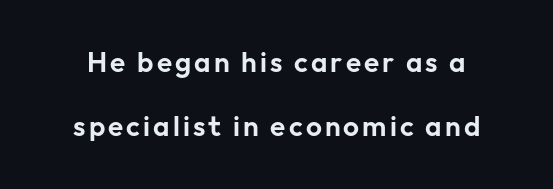
{"serif": "no", "italic": "no", "width": "normal", "stroke_contrast": "low", "x_height": "medium", "monospaced": "no", "underline": "no", "line_spacing": "loose", "line_spacing_ratio": 2.3, "glyph_px": 28}
